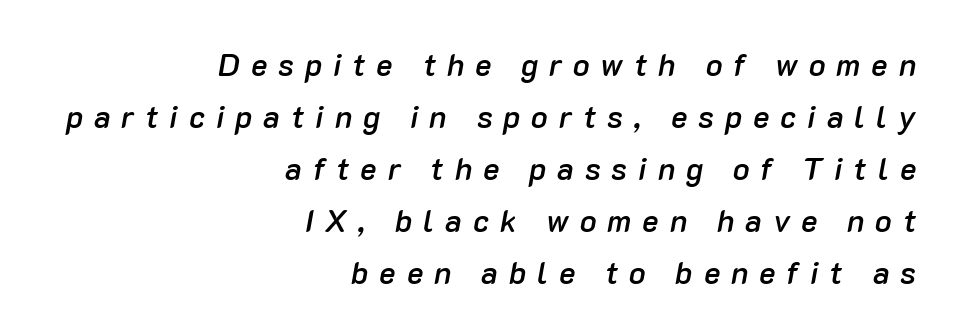
The text carries the slant typical of an italic or oblique font. This rendering widens character spacing well past its baseline value. This sample keeps an unexceptional amount of space between lines. The passage shown is typed in a proportional face where columns would drift. Unmarked baselines from the first word to the last. Stroke thickness is moderately raised; the sample reads as semibold.
